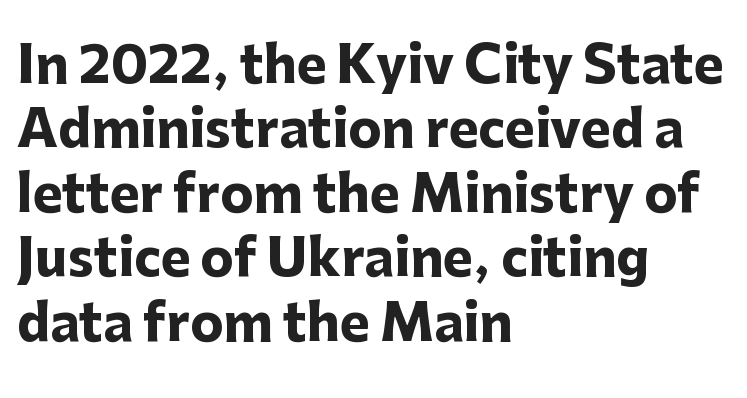
{"serif": "no", "italic": "no", "bold": "yes", "weight": "heavy", "width": "normal", "stroke_contrast": "low", "x_height": "medium", "monospaced": "no", "underline": "no", "align": "left", "line_spacing": "normal", "line_spacing_ratio": 1.29, "letter_spacing": "normal", "letter_spacing_em": 0.0, "glyph_px": 50}
